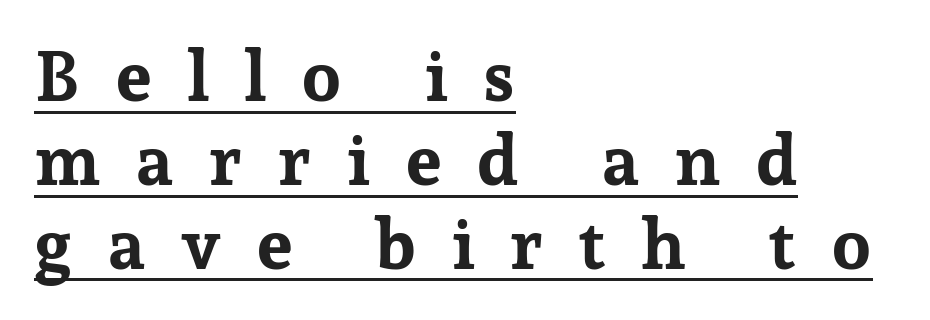
The image shows 71 px bold serif type, upright; set left-aligned, line spacing 1.18x, unusually wide letter spacing (+0.48 em), underlined; low stroke contrast and a medium x-height.
